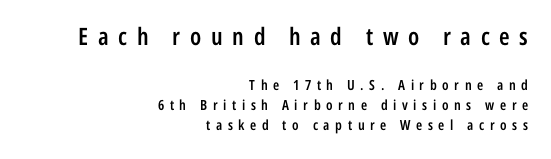
The image shows 24 px text type, upright; set right-aligned, normal line spacing (1.43x), unusually wide letter spacing (+0.4 em), not underlined; the first (top) block is 1.71x larger.
